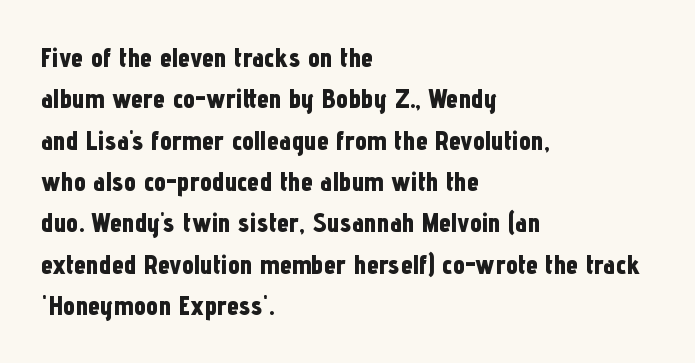
The image shows 27 px bold type, upright; set left-aligned, normal line spacing (1.53x), normal letter spacing, not underlined.
